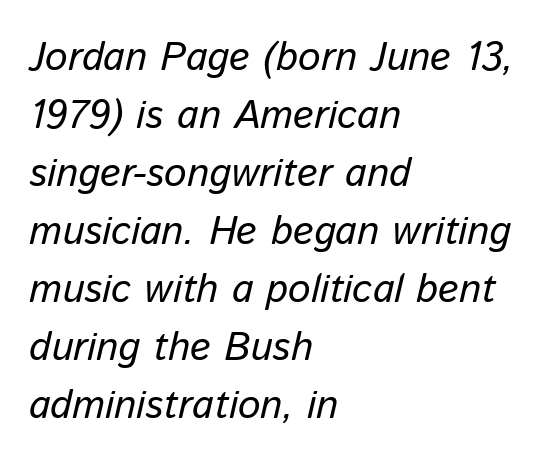
Q: Is the text italic (slanted)? A: Yes, it leans right by about 13 degrees.
Q: Is the text underlined? A: No.
Q: How is the paragraph aligned? A: Left-aligned.
Q: Is the spacing between letters normal or unusually wide? A: Normal.
Q: Is the spacing between lines tight, normal or loose? A: Normal.
Q: Width (condensed, normal, or wide)? A: Normal.
Q: Stroke contrast? A: Low.
Q: x-height? A: Medium.
Q: Monospaced? A: No.
